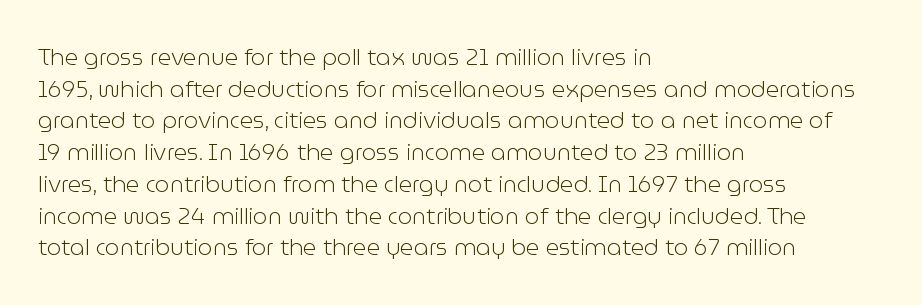
The image shows 23 px text type, upright; set left-aligned, normal line spacing (1.38x), normal letter spacing, not underlined.
